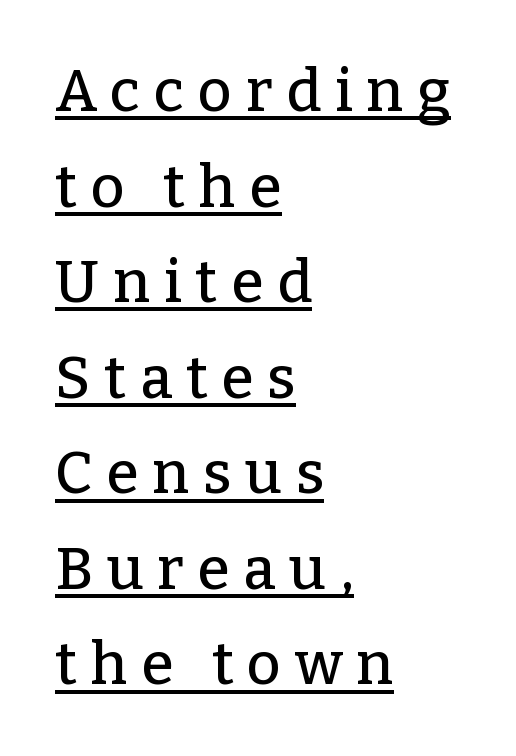
{"serif": "yes", "italic": "no", "width": "normal", "stroke_contrast": "low", "x_height": "medium", "monospaced": "no", "underline": "yes", "align": "left", "line_spacing": "normal", "line_spacing_ratio": 1.62, "letter_spacing": "wide", "letter_spacing_em": 0.23, "glyph_px": 59}
